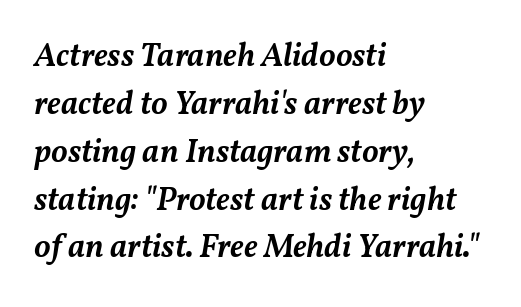
Q: Is the text bold? A: Semi-bold.
Q: Is the text italic (slanted)? A: Yes, it leans right by about 11 degrees.
Q: Is the text underlined? A: No.
Q: How is the paragraph aligned? A: Left-aligned.
Q: Is the spacing between letters normal or unusually wide? A: Normal.
Q: Is the spacing between lines tight, normal or loose? A: Normal.
Q: Width (condensed, normal, or wide)? A: Normal.
Q: Stroke contrast? A: Medium.
Q: x-height? A: Medium.
Q: Monospaced? A: No.
